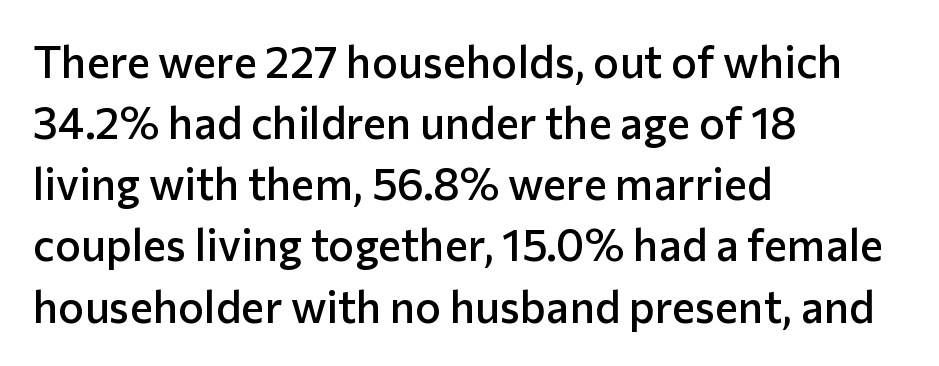
Q: Is the text bold? A: Semi-bold.
Q: Is the text italic (slanted)? A: No, it is upright.
Q: Is the typeface a serif or a sans-serif typeface? A: Sans-serif.
Q: Is the text underlined? A: No.
Q: How is the paragraph aligned? A: Left-aligned.
Q: Is the spacing between letters normal or unusually wide? A: Normal.
Q: Is the spacing between lines tight, normal or loose? A: Normal.
Q: Width (condensed, normal, or wide)? A: Normal.
Q: Stroke contrast? A: Low.
Q: x-height? A: Medium.
Q: Monospaced? A: No.
